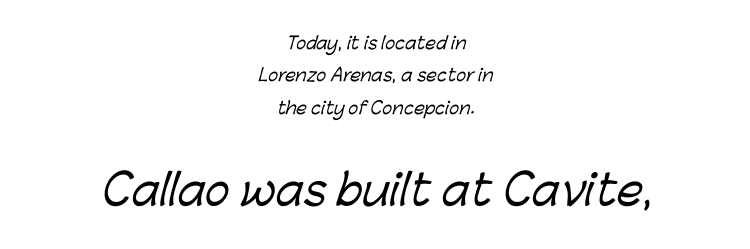
{"serif": "no", "width": "normal", "stroke_contrast": "low", "x_height": "medium", "monospaced": "no", "underline": "no", "align": "center", "line_spacing": "loose", "line_spacing_ratio": 1.91, "letter_spacing": "normal", "letter_spacing_em": 0.0, "larger_block": "second", "size_ratio": 2.47, "glyph_px": 42}
